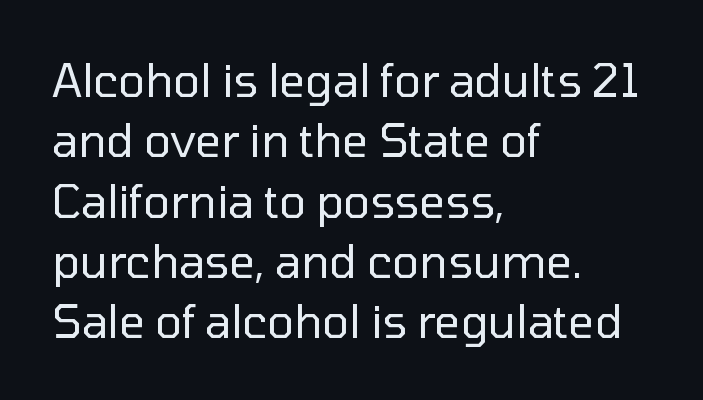
{"serif": "no", "italic": "no", "bold": "no", "weight": "regular", "width": "normal", "stroke_contrast": "low", "x_height": "medium", "monospaced": "no", "underline": "no", "align": "left", "line_spacing": "normal", "line_spacing_ratio": 1.34, "letter_spacing": "normal", "letter_spacing_em": 0.0, "glyph_px": 45}
